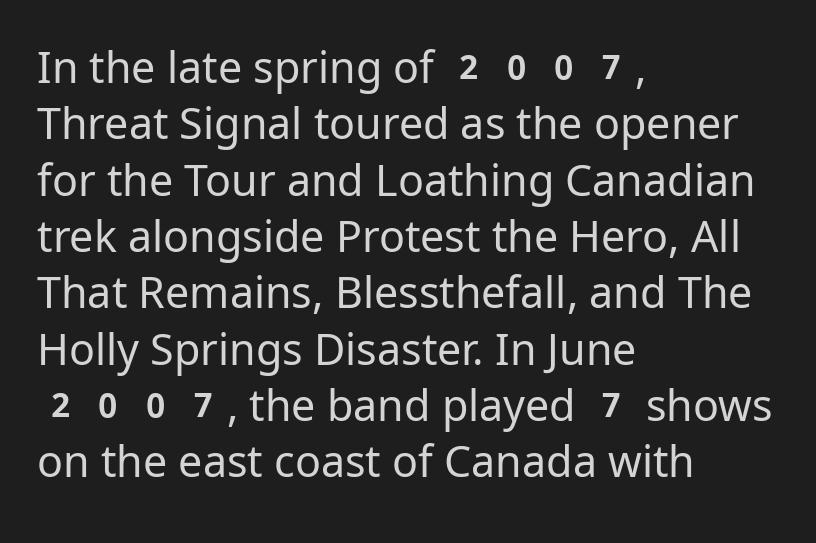
Q: Is the text bold? A: No.
Q: Is the text italic (slanted)? A: No, it is upright.
Q: Is the typeface a serif or a sans-serif typeface? A: Sans-serif.
Q: Is the text underlined? A: No.
Q: How is the paragraph aligned? A: Left-aligned.
Q: Is the spacing between letters normal or unusually wide? A: Normal.
Q: Is the spacing between lines tight, normal or loose? A: Normal.
Q: Width (condensed, normal, or wide)? A: Normal.
Q: Stroke contrast? A: Low.
Q: x-height? A: Medium.
Q: Monospaced? A: No.
